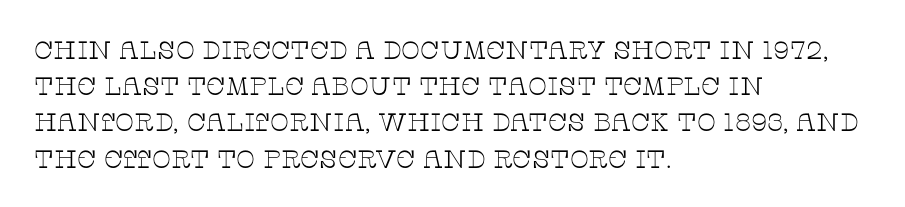
The cut favours lightness, reaching ordinary text weight at its darkest. Left-aligned paragraph, ragged on the right. There is no visible air inserted between adjacent glyphs. Has an underline been added? It has not. Upright lettering throughout. Leading matches the norm, producing a regular column.
